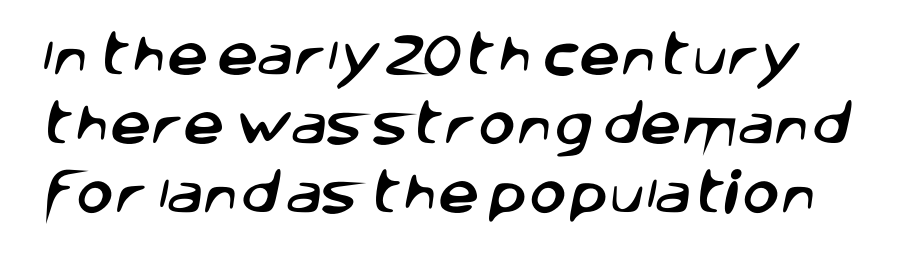
{"serif": "no", "width": "normal", "stroke_contrast": "low", "x_height": "large", "monospaced": "no", "underline": "no", "line_spacing": "normal", "line_spacing_ratio": 1.5, "letter_spacing": "normal", "letter_spacing_em": 0.0, "glyph_px": 46}
